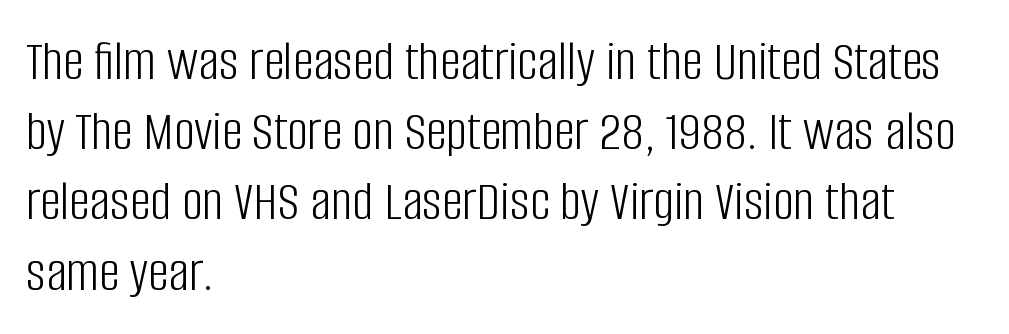
The image shows 58 px light, condensed sans-serif type, upright; set left-aligned, line spacing 1.21x, normal letter spacing, not underlined; low stroke contrast and a large x-height.
